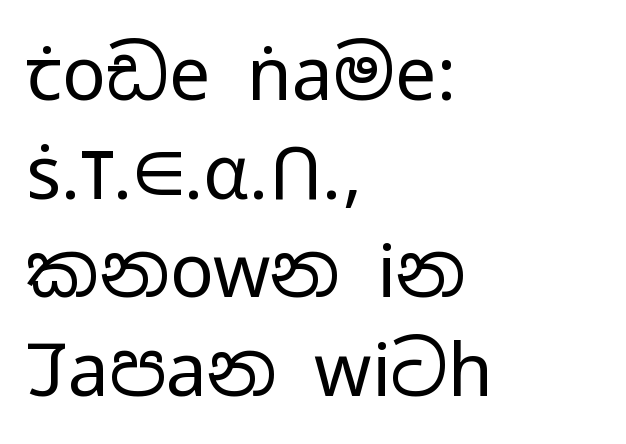
Q: Is the text bold? A: No.
Q: Is the text italic (slanted)? A: No, it is upright.
Q: Is the typeface a serif or a sans-serif typeface? A: Sans-serif.
Q: Is the text underlined? A: No.
Q: How is the paragraph aligned? A: Left-aligned.
Q: Is the spacing between letters normal or unusually wide? A: Normal.
Q: Is the spacing between lines tight, normal or loose? A: Normal.
Q: Width (condensed, normal, or wide)? A: Wide.
Q: Stroke contrast? A: Low.
Q: x-height? A: Medium.
Q: Monospaced? A: No.
